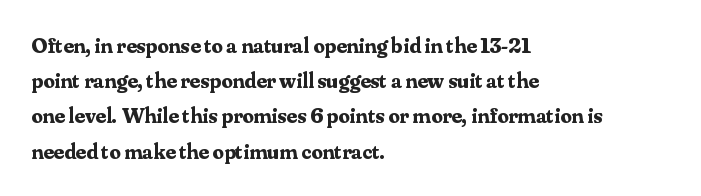
Q: Is the text bold? A: Yes.
Q: Is the text italic (slanted)? A: No, it is upright.
Q: Is the text underlined? A: No.
Q: How is the paragraph aligned? A: Left-aligned.
Q: Is the spacing between letters normal or unusually wide? A: Normal.
Q: Is the spacing between lines tight, normal or loose? A: Normal.
